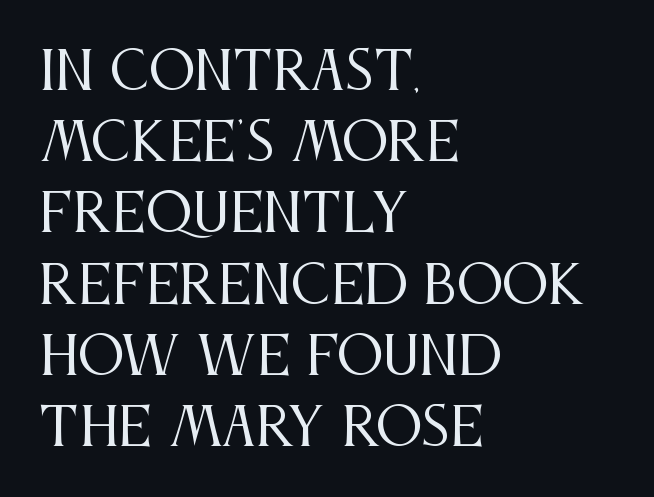
The image shows 52 px regular-weight, condensed serif type, upright; set left-aligned, normal line spacing (1.37x), normal letter spacing, not underlined; medium stroke contrast and a large x-height.
